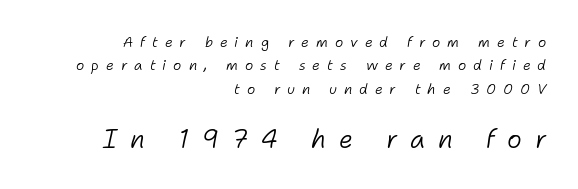
Q: Is the text bold? A: No.
Q: Is the text italic (slanted)? A: Yes, it leans right by about 11 degrees.
Q: Is the text underlined? A: No.
Q: How is the paragraph aligned? A: Right-aligned.
Q: Is the spacing between letters normal or unusually wide? A: Unusually wide.
Q: Is the spacing between lines tight, normal or loose? A: Normal.
Q: Which block of text is set in a larger size, the first (top) or the second (bottom)? A: The second (bottom) one.
